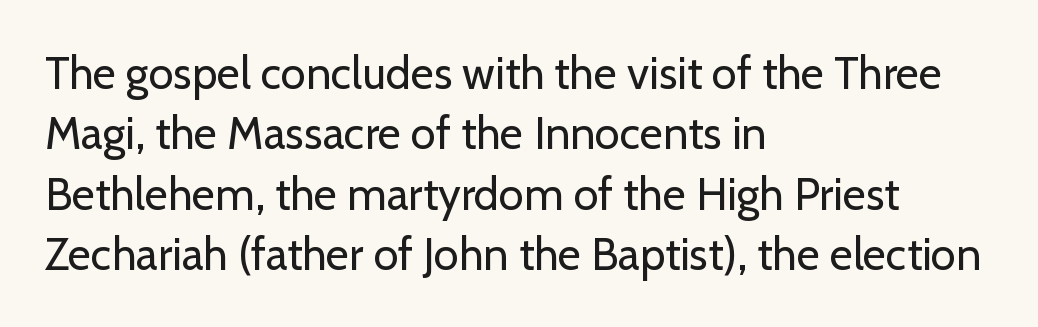
Q: Is the text bold? A: No.
Q: Is the text italic (slanted)? A: No, it is upright.
Q: Is the typeface a serif or a sans-serif typeface? A: Sans-serif.
Q: Is the text underlined? A: No.
Q: How is the paragraph aligned? A: Left-aligned.
Q: Is the spacing between letters normal or unusually wide? A: Normal.
Q: Is the spacing between lines tight, normal or loose? A: Normal.
Q: Width (condensed, normal, or wide)? A: Normal.
Q: Stroke contrast? A: Low.
Q: x-height? A: Medium.
Q: Monospaced? A: No.
